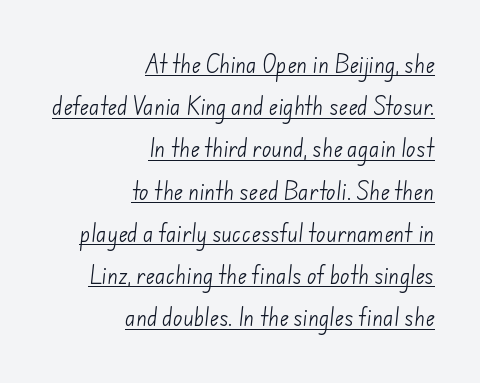
The image shows 20 px text type; set right-aligned, loose line spacing (2.11x), normal letter spacing, underlined.
